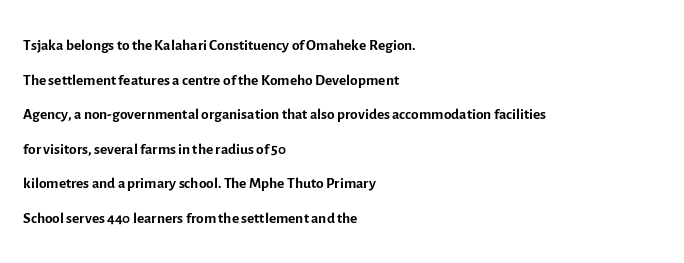
{"italic": "no", "bold": "no", "underline": "no", "align": "left", "line_spacing": "normal", "line_spacing_ratio": 1.57, "letter_spacing": "normal", "letter_spacing_em": 0.0, "glyph_px": 22}
